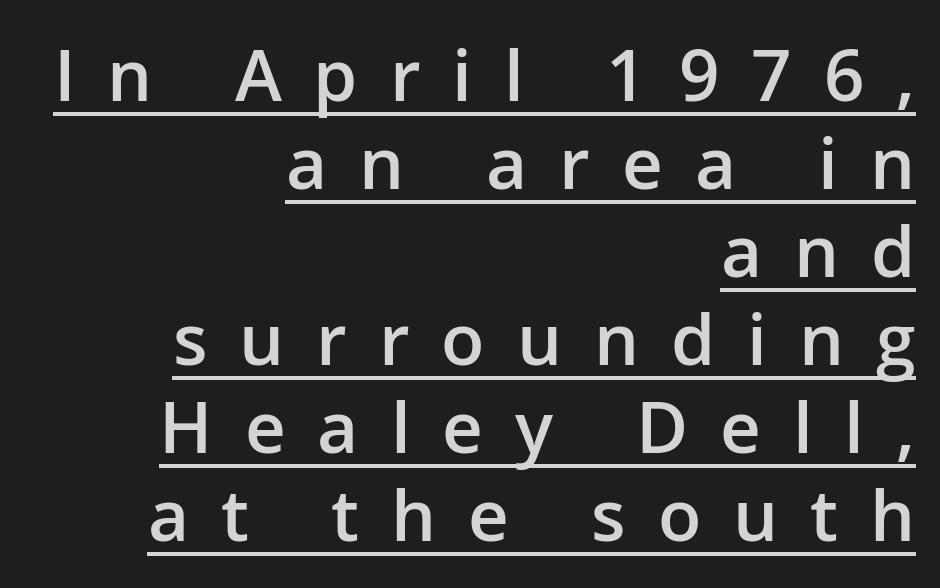
The image shows 71 px semibold sans-serif type, upright; set right-aligned, line spacing 1.24x, unusually wide letter spacing (+0.45 em), underlined; low stroke contrast and a medium x-height.
